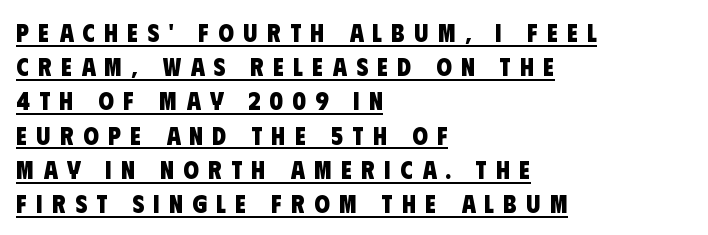
Q: Is the text bold? A: Yes.
Q: Is the text underlined? A: Yes.
Q: How is the paragraph aligned? A: Left-aligned.
Q: Is the spacing between letters normal or unusually wide? A: Unusually wide.
Q: Is the spacing between lines tight, normal or loose? A: Normal.
